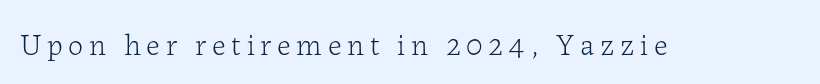
Q: Is the text bold? A: No.
Q: Is the text italic (slanted)? A: No, it is upright.
Q: Is the typeface a serif or a sans-serif typeface? A: Serif.
Q: Is the text underlined? A: No.
Q: Width (condensed, normal, or wide)? A: Normal.
Q: Stroke contrast? A: Low.
Q: x-height? A: Medium.
Q: Monospaced? A: No.
